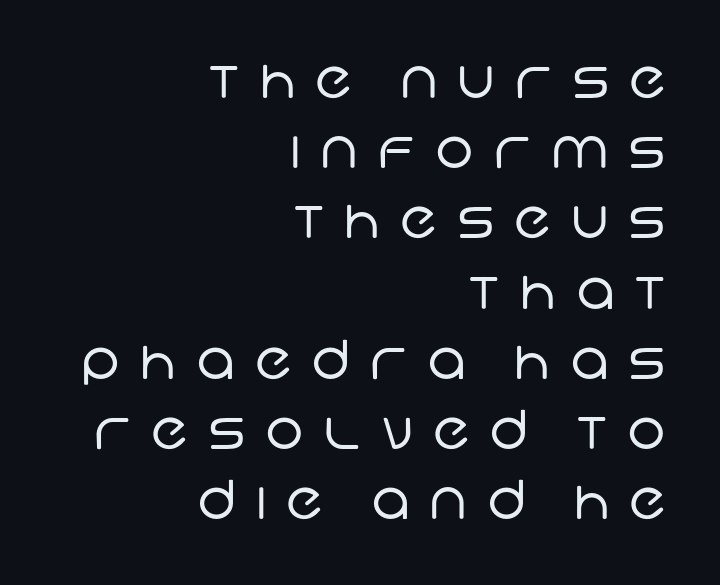
{"serif": "no", "bold": "no", "weight": "regular", "width": "normal", "stroke_contrast": "low", "x_height": "large", "monospaced": "no", "underline": "no", "align": "right", "line_spacing": "normal", "line_spacing_ratio": 1.3, "letter_spacing": "wide", "letter_spacing_em": 0.37, "glyph_px": 54}
